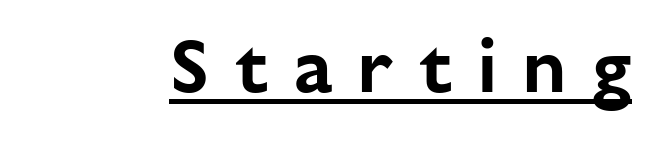
Q: Is the text italic (slanted)? A: No, it is upright.
Q: Is the typeface a serif or a sans-serif typeface? A: Sans-serif.
Q: Is the text underlined? A: Yes.
Q: Is the spacing between letters normal or unusually wide? A: Unusually wide.
Q: Width (condensed, normal, or wide)? A: Normal.
Q: Stroke contrast? A: Low.
Q: x-height? A: Medium.
Q: Monospaced? A: No.
